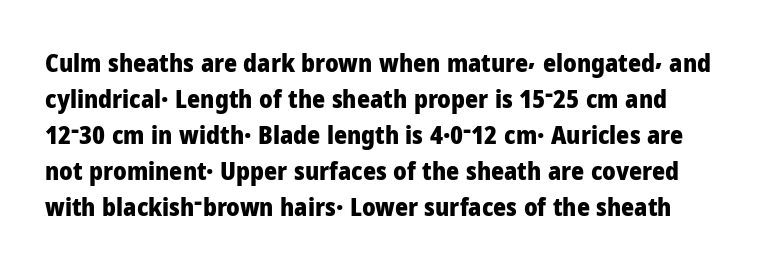
It's the straight-up-and-down kind of type. Short note: letters normally spaced. Glance below the letters and you will spot only blank space. A normal amount of white space separates one row of letters from the next.
